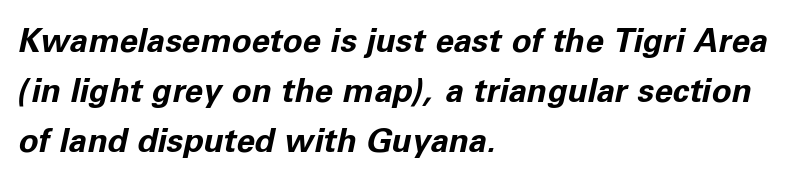
The image shows 33 px bold type, italic (leaning right); set left-aligned, normal line spacing (1.51x), normal letter spacing, not underlined; low stroke contrast and a medium x-height.
